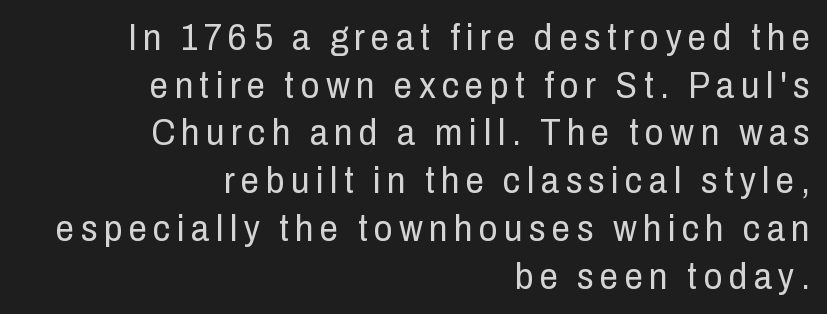
Q: Is the text bold? A: No.
Q: Is the text italic (slanted)? A: No, it is upright.
Q: Is the typeface a serif or a sans-serif typeface? A: Sans-serif.
Q: Is the text underlined? A: No.
Q: How is the paragraph aligned? A: Right-aligned.
Q: Is the spacing between lines tight, normal or loose? A: Normal.
Q: Width (condensed, normal, or wide)? A: Condensed.
Q: Stroke contrast? A: Low.
Q: x-height? A: Medium.
Q: Monospaced? A: No.
